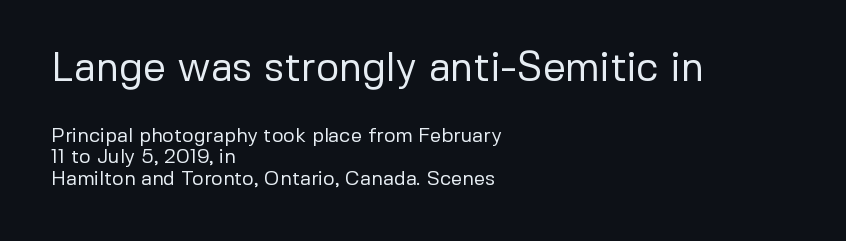
The image shows 40 px regular-weight sans-serif type, upright; set left-aligned, tight line spacing (1.09x), normal letter spacing, not underlined; the first (top) block is 2.0x larger; low stroke contrast and a medium x-height.
